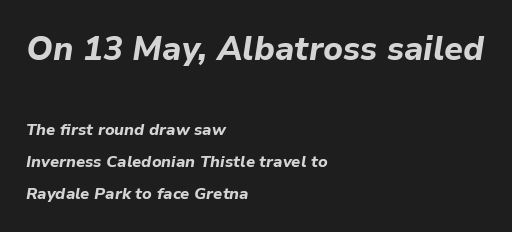
Q: Is the text bold? A: Yes.
Q: Is the text italic (slanted)? A: Yes, it leans right by about 9 degrees.
Q: Is the text underlined? A: No.
Q: How is the paragraph aligned? A: Left-aligned.
Q: Is the spacing between letters normal or unusually wide? A: Normal.
Q: Is the spacing between lines tight, normal or loose? A: Loose.
Q: Which block of text is set in a larger size, the first (top) or the second (bottom)? A: The first (top) one.
Q: Width (condensed, normal, or wide)? A: Normal.
Q: Stroke contrast? A: Low.
Q: x-height? A: Medium.
Q: Monospaced? A: No.
